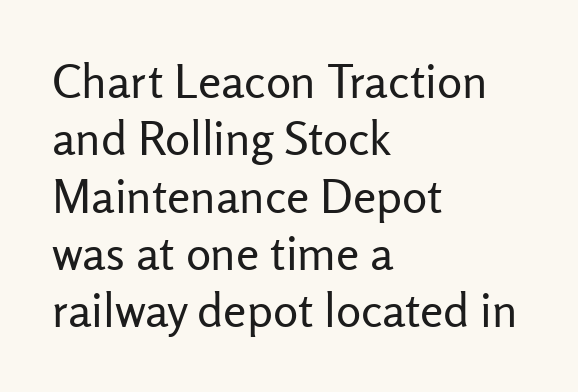
{"serif": "no", "italic": "no", "bold": "no", "weight": "regular", "width": "normal", "stroke_contrast": "low", "x_height": "medium", "monospaced": "no", "underline": "no", "align": "left", "line_spacing_ratio": 1.22, "letter_spacing": "normal", "letter_spacing_em": 0.0, "glyph_px": 47}
